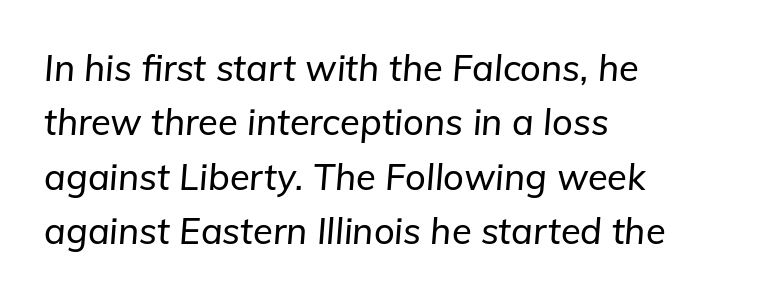
{"italic": "yes", "lean": "right", "slant_degrees": 5, "width": "normal", "stroke_contrast": "low", "x_height": "medium", "monospaced": "no", "underline": "no", "align": "left", "line_spacing": "normal", "line_spacing_ratio": 1.51, "letter_spacing": "normal", "letter_spacing_em": 0.0, "glyph_px": 36}
